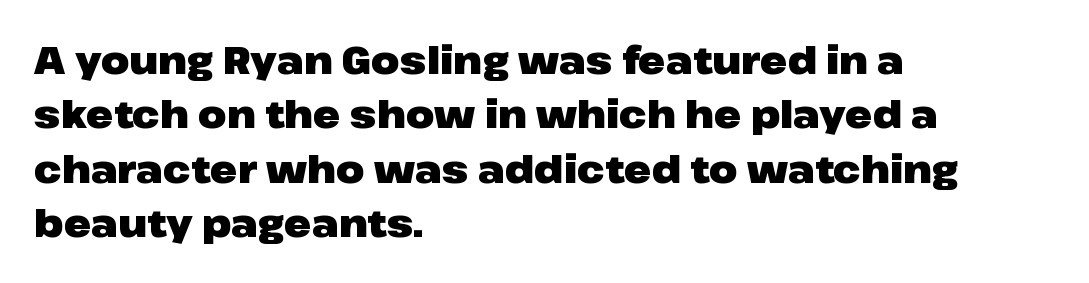
{"serif": "no", "italic": "no", "bold": "yes", "weight": "heavy", "width": "wide", "stroke_contrast": "low", "x_height": "medium", "monospaced": "no", "underline": "no", "align": "left", "line_spacing": "normal", "line_spacing_ratio": 1.47, "letter_spacing": "normal", "letter_spacing_em": 0.0, "glyph_px": 37}
